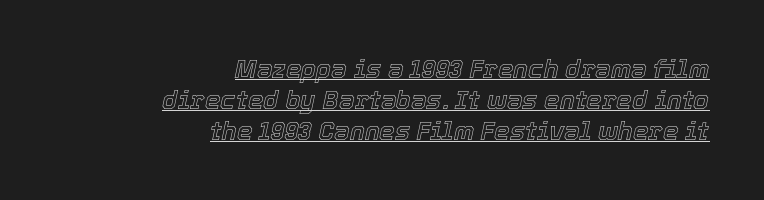
{"italic": "yes", "lean": "right", "slant_degrees": 12, "underline": "yes", "align": "right", "line_spacing_ratio": 1.24, "letter_spacing": "normal", "letter_spacing_em": 0.0, "glyph_px": 25}
